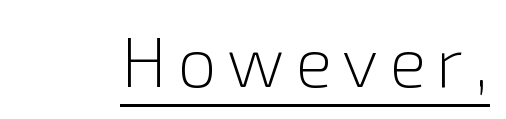
The image shows 70 px light sans-serif type, upright; set underlined; a medium x-height.
